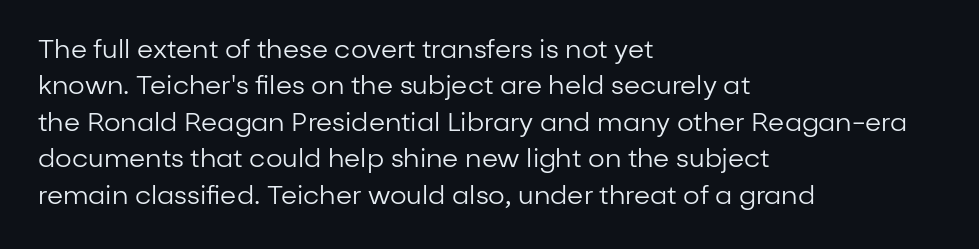
Short and long lines alike share a common starting point at left. The typeface has the unassuming heft of standard copy or less. Is the letter spacing exaggerated? No — it looks like the ordinary default. Has an underline been added? It has not. Posture: vertical.
